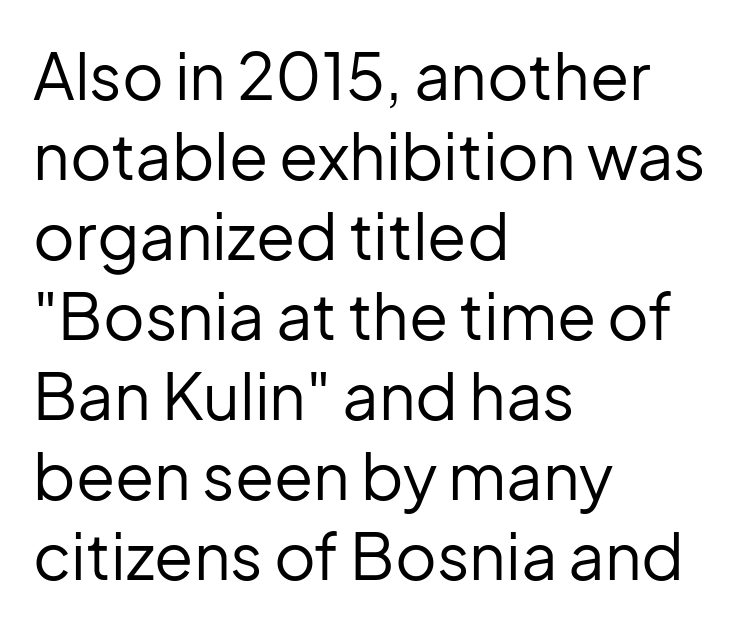
No heavy texture on the line: the type isn't bold. The string is rendered with underlining switched off. A typesetter would call this proportional, since set widths differ per character. The typeface chosen for these lines omits serifs. Ordinary non-slanted type is in use. Default kerning and tracking; the words read as compact shapes.
